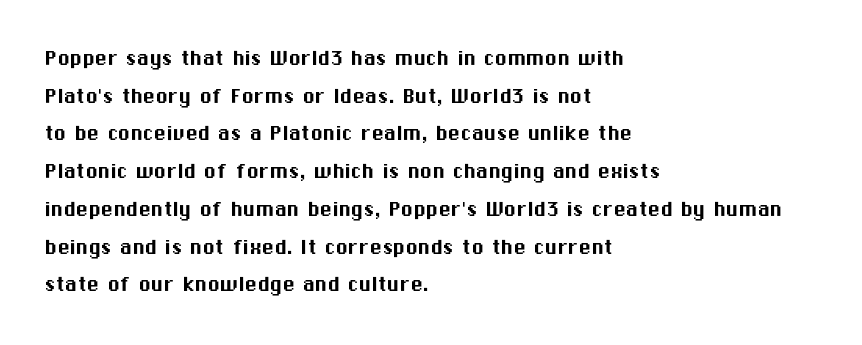
{"italic": "no", "underline": "no", "align": "left", "line_spacing": "normal", "line_spacing_ratio": 1.51, "letter_spacing": "normal", "letter_spacing_em": 0.0, "glyph_px": 25}
